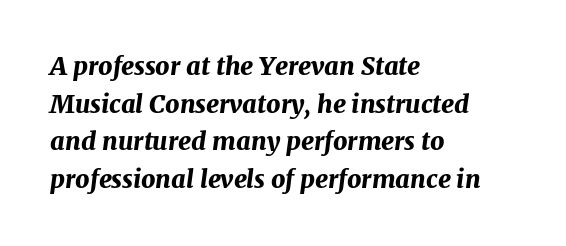
{"italic": "yes", "lean": "right", "slant_degrees": 7, "bold": "yes", "underline": "no", "align": "left", "line_spacing": "normal", "line_spacing_ratio": 1.51, "letter_spacing": "normal", "letter_spacing_em": 0.0, "glyph_px": 25}
